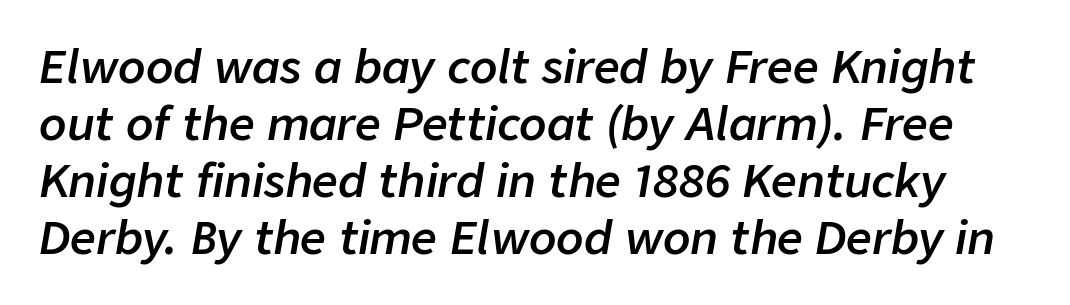
The rendering keeps characters at their native spacing. Summary of vertical rhythm: regular, with standard interline spacing. A typesetter would call this proportional, since set widths differ per character. Would a proofreader flag this as italicized? Yes.
